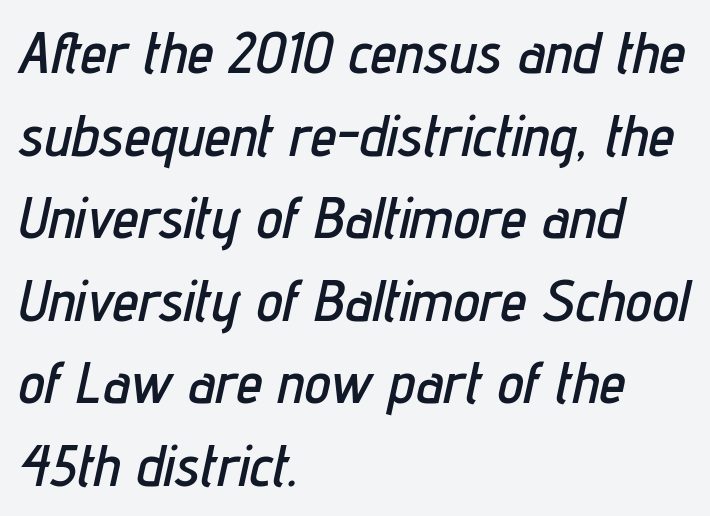
Q: Is the text italic (slanted)? A: Yes, it leans right by about 12 degrees.
Q: Is the text underlined? A: No.
Q: How is the paragraph aligned? A: Left-aligned.
Q: Is the spacing between letters normal or unusually wide? A: Normal.
Q: Is the spacing between lines tight, normal or loose? A: Normal.
Q: Width (condensed, normal, or wide)? A: Condensed.
Q: Stroke contrast? A: Low.
Q: x-height? A: Medium.
Q: Monospaced? A: No.
